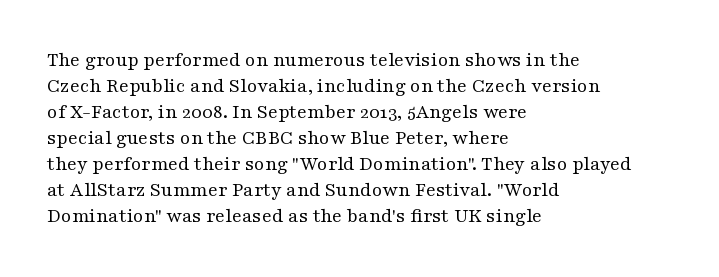
The image shows 21 px text type, upright; set left-aligned, line spacing 1.24x, normal letter spacing, not underlined.
